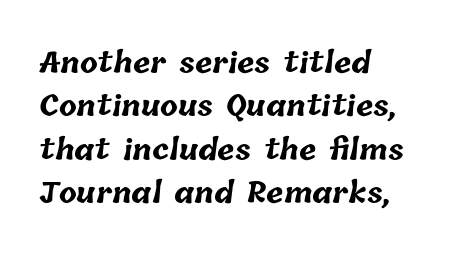
The image shows 29 px bold type; set left-aligned, normal line spacing (1.5x), normal letter spacing, not underlined; low stroke contrast and a medium x-height.
